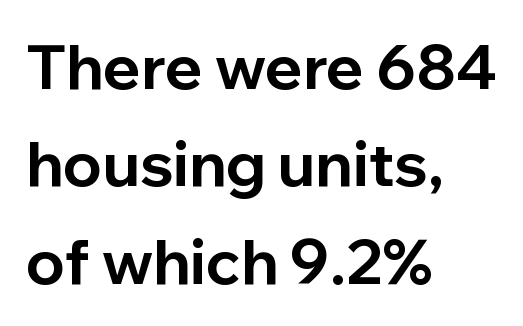
Caption: bold face, heavy strokes. When letters stand straight like this, we call the style roman or upright. Type without underlining. Nothing unusual about the tracking: characters are spaced as the font intends.
